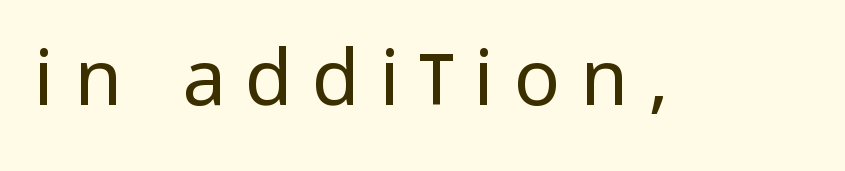
The image shows 77 px regular-weight, condensed sans-serif type, upright; set unusually wide letter spacing (+0.26 em), not underlined; low stroke contrast and a large x-height.
